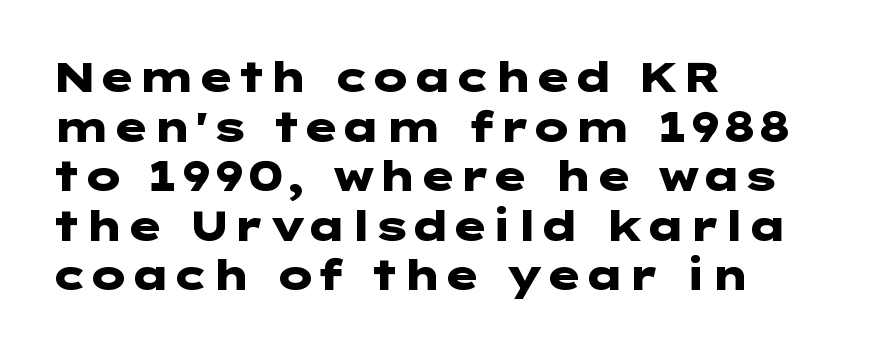
The image shows 41 px heavy, wide sans-serif type, upright; set left-aligned, line spacing 1.21x, normal letter spacing, not underlined; low stroke contrast and a medium x-height.
